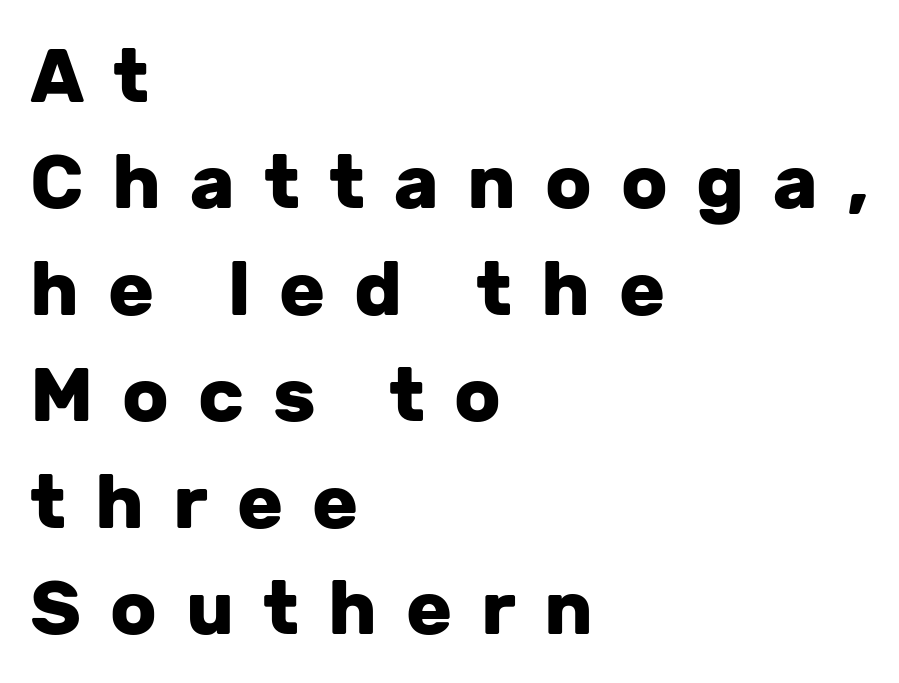
In terms of leading, this rendering sits right in the middle. Serif or sans? Sans — the stroke terminals are bare. Where is the straight margin? On the left. Is the type bold? Yes — the strokes are clearly thick and heavy. The passage shown is typed in a proportional face where columns would drift. Does extra space separate the letters? Yes, quite a lot of it.
